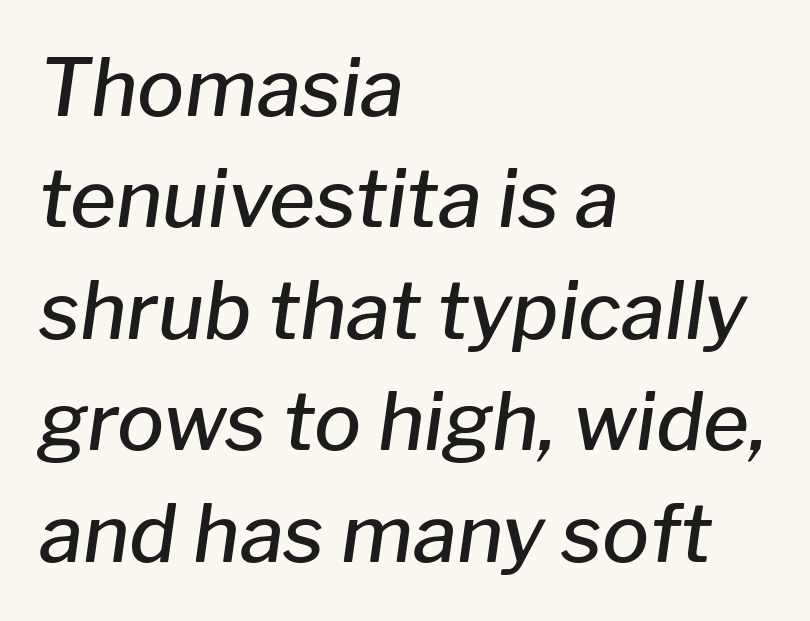
{"italic": "yes", "lean": "right", "slant_degrees": 8, "bold": "semi", "weight": "semibold", "width": "normal", "stroke_contrast": "low", "x_height": "medium", "monospaced": "no", "underline": "no", "align": "left", "line_spacing": "normal", "line_spacing_ratio": 1.41, "letter_spacing": "normal", "letter_spacing_em": 0.0, "glyph_px": 79}
